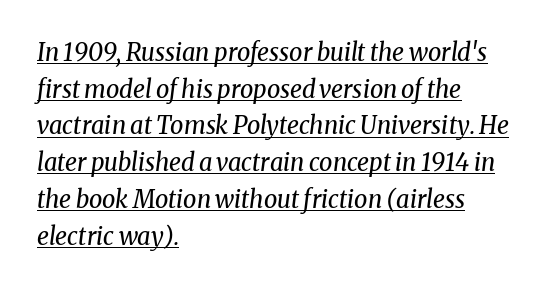
{"italic": "yes", "lean": "right", "slant_degrees": 8, "bold": "no", "underline": "yes", "align": "left", "line_spacing": "normal", "line_spacing_ratio": 1.53, "letter_spacing": "normal", "letter_spacing_em": 0.0, "glyph_px": 24}
